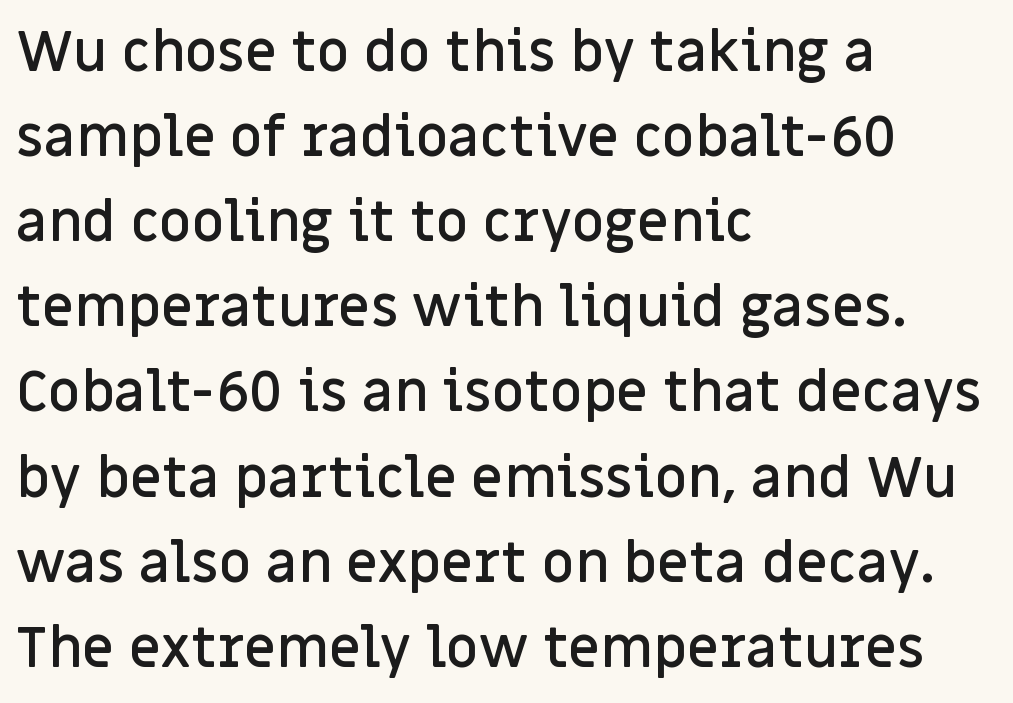
The lines in this sample share a left origin and differ only in where they stop. Each glyph is drawn with semibold strokes, heavier than normal yet not fully bold. In terms of letterform style, serifs are entirely absent. Posture: upright roman.
